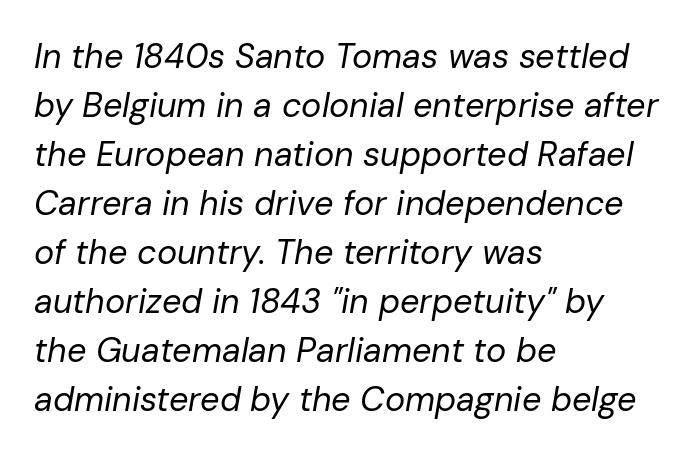
{"italic": "yes", "lean": "right", "slant_degrees": 10, "bold": "no", "weight": "regular", "width": "normal", "stroke_contrast": "low", "x_height": "medium", "monospaced": "no", "underline": "no", "align": "left", "line_spacing": "normal", "line_spacing_ratio": 1.44, "letter_spacing": "normal", "letter_spacing_em": 0.0, "glyph_px": 34}
